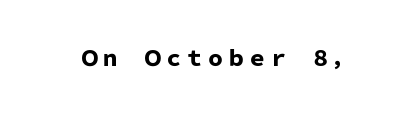
{"italic": "no", "bold": "yes", "underline": "no", "letter_spacing": "normal", "letter_spacing_em": 0.0, "glyph_px": 21}
